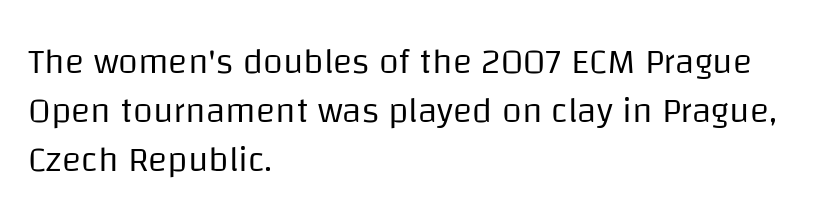
The image shows 36 px regular-weight sans-serif type, upright; set left-aligned, normal line spacing (1.36x), normal letter spacing, not underlined; low stroke contrast and a large x-height.
